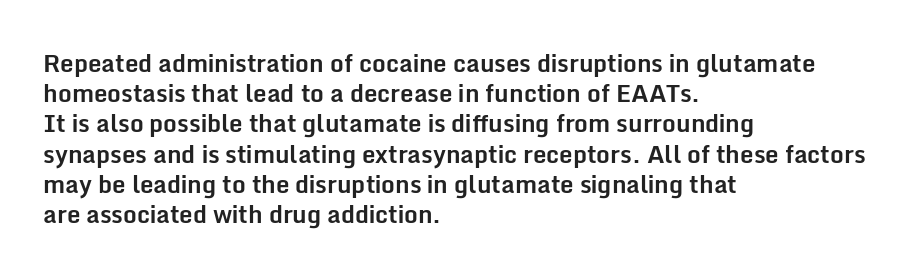
{"italic": "no", "bold": "yes", "underline": "no", "align": "left", "line_spacing": "normal", "line_spacing_ratio": 1.26, "letter_spacing": "normal", "letter_spacing_em": 0.0, "glyph_px": 24}
